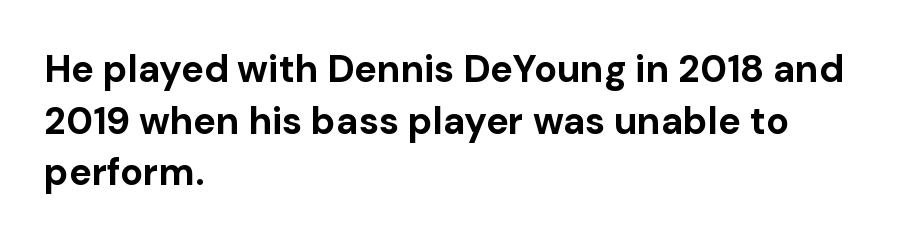
{"serif": "no", "italic": "no", "bold": "yes", "weight": "bold", "width": "normal", "stroke_contrast": "low", "x_height": "medium", "monospaced": "no", "underline": "no", "align": "left", "line_spacing": "normal", "line_spacing_ratio": 1.36, "letter_spacing": "normal", "letter_spacing_em": 0.0, "glyph_px": 38}
